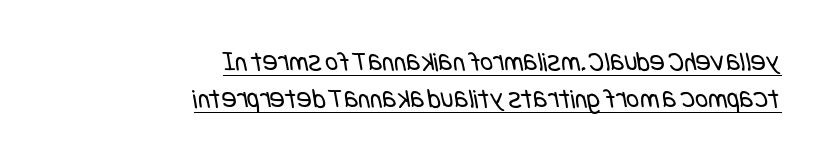
The weight would be labelled regular, book, light, or lighter still. I'd call this a sans setting — the letters go barefoot. Honestly, the underline is the first thing you notice here. Tracking here is standard; glyphs follow each other at the usual distance.
